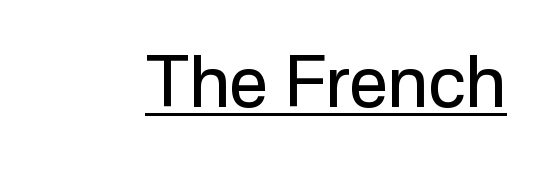
The image shows 71 px regular-weight sans-serif type, upright; set normal letter spacing, underlined; low stroke contrast and a medium x-height.
